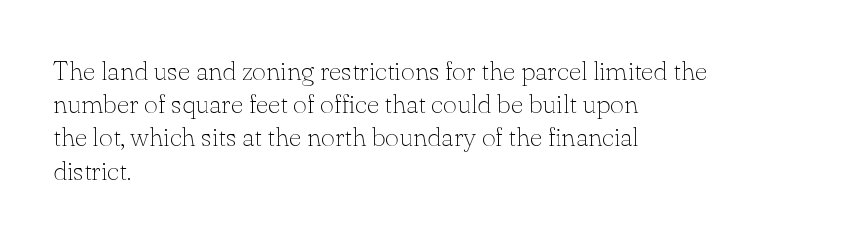
The zone under the glyphs is completely vacant. The passage is arranged the way most books set body copy — flush left. The type sits square on the baseline with zero lean. Weight: in the light-to-regular range. In terms of letterspacing, this is plain default setting.
